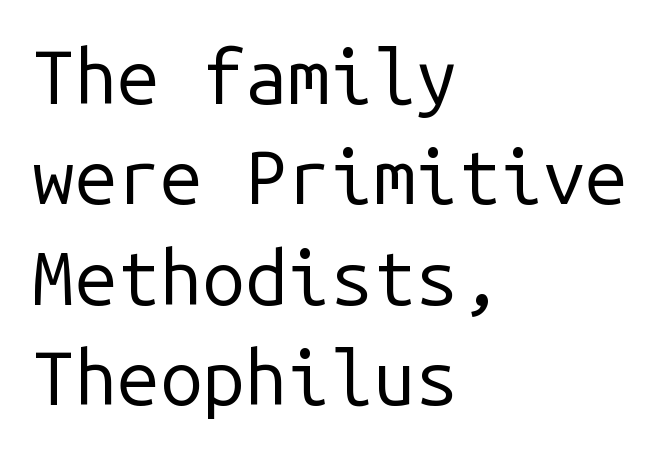
Q: Is the text bold? A: No.
Q: Is the text italic (slanted)? A: No, it is upright.
Q: Is the typeface a serif or a sans-serif typeface? A: Sans-serif.
Q: Is the text underlined? A: No.
Q: How is the paragraph aligned? A: Left-aligned.
Q: Is the spacing between letters normal or unusually wide? A: Normal.
Q: Is the spacing between lines tight, normal or loose? A: Normal.
Q: Width (condensed, normal, or wide)? A: Normal.
Q: Stroke contrast? A: Low.
Q: x-height? A: Medium.
Q: Monospaced? A: Yes.
